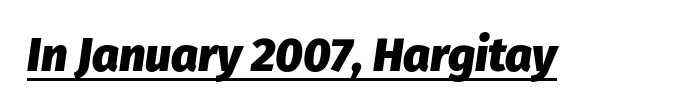
{"italic": "yes", "lean": "right", "slant_degrees": 8, "bold": "yes", "weight": "heavy", "width": "normal", "stroke_contrast": "low", "x_height": "medium", "monospaced": "no", "underline": "yes", "letter_spacing": "normal", "letter_spacing_em": 0.0, "glyph_px": 47}
